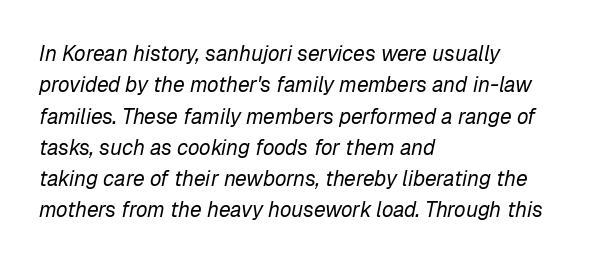
{"italic": "yes", "lean": "right", "slant_degrees": 12, "bold": "no", "underline": "no", "align": "left", "line_spacing": "normal", "line_spacing_ratio": 1.49, "letter_spacing": "normal", "letter_spacing_em": 0.0, "glyph_px": 21}
